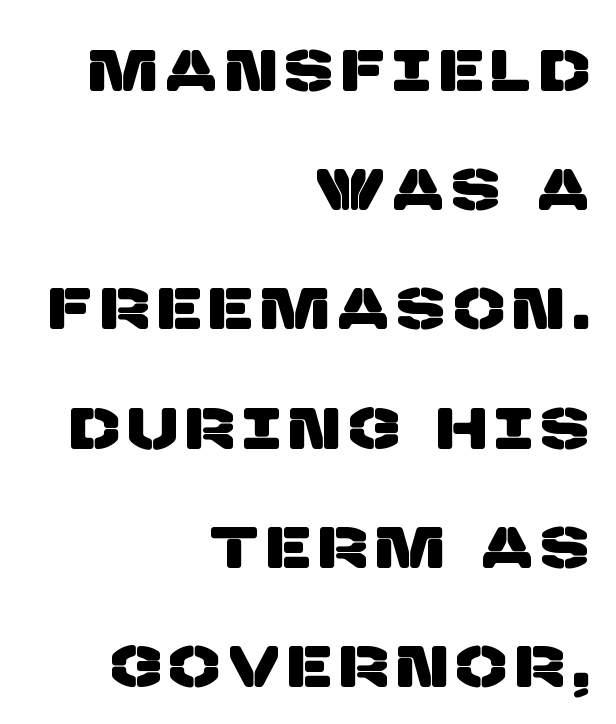
Q: Is the typeface a serif or a sans-serif typeface? A: Sans-serif.
Q: Is the text underlined? A: No.
Q: How is the paragraph aligned? A: Right-aligned.
Q: Is the spacing between lines tight, normal or loose? A: Loose.
Q: Width (condensed, normal, or wide)? A: Normal.
Q: Stroke contrast? A: Low.
Q: x-height? A: Large.
Q: Monospaced? A: No.
